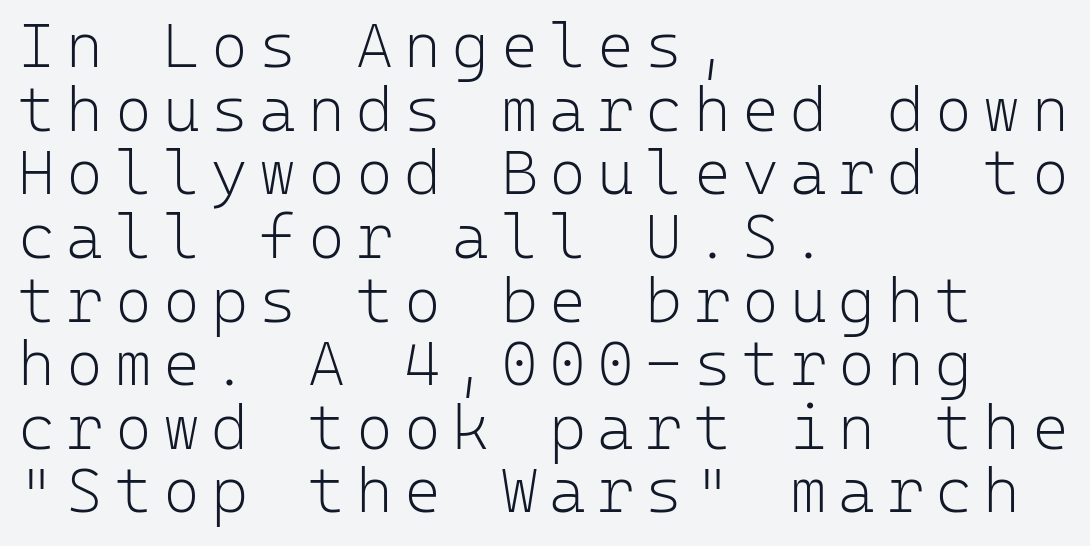
{"serif": "no", "italic": "no", "bold": "no", "weight": "light", "width": "normal", "stroke_contrast": "low", "x_height": "medium", "monospaced": "yes", "underline": "no", "align": "left", "line_spacing": "tight", "line_spacing_ratio": 1.01, "glyph_px": 63}
